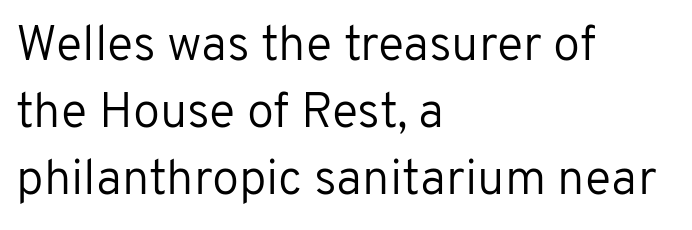
{"serif": "no", "italic": "no", "bold": "no", "weight": "regular", "width": "normal", "stroke_contrast": "low", "x_height": "medium", "monospaced": "no", "underline": "no", "align": "left", "line_spacing": "normal", "line_spacing_ratio": 1.37, "letter_spacing": "normal", "letter_spacing_em": 0.0, "glyph_px": 49}
